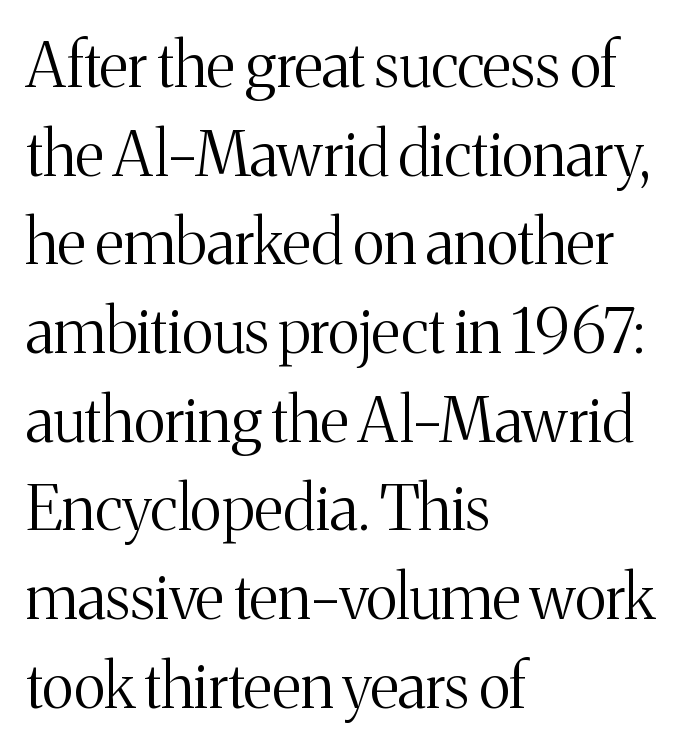
Q: Is the text bold? A: No.
Q: Is the text italic (slanted)? A: No, it is upright.
Q: Is the typeface a serif or a sans-serif typeface? A: Serif.
Q: Is the text underlined? A: No.
Q: How is the paragraph aligned? A: Left-aligned.
Q: Is the spacing between letters normal or unusually wide? A: Normal.
Q: Is the spacing between lines tight, normal or loose? A: Normal.
Q: Width (condensed, normal, or wide)? A: Normal.
Q: Stroke contrast? A: Medium.
Q: x-height? A: Medium.
Q: Monospaced? A: No.
